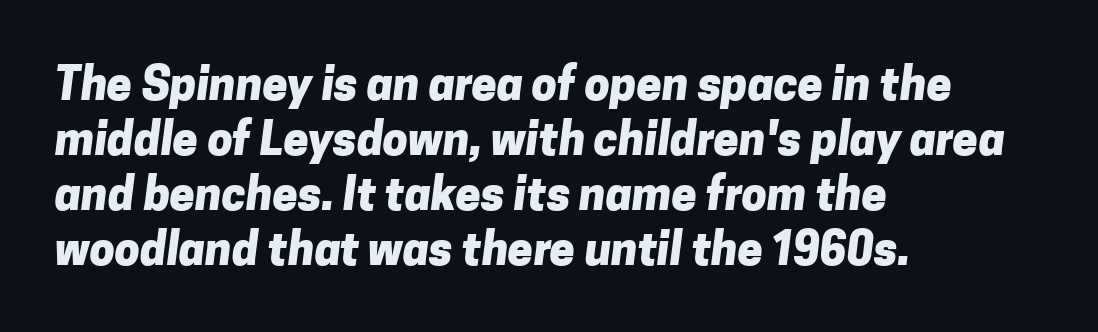
Q: Is the text bold? A: Yes.
Q: Is the typeface a serif or a sans-serif typeface? A: Sans-serif.
Q: Is the text underlined? A: No.
Q: How is the paragraph aligned? A: Left-aligned.
Q: Is the spacing between letters normal or unusually wide? A: Normal.
Q: Width (condensed, normal, or wide)? A: Normal.
Q: Stroke contrast? A: Low.
Q: x-height? A: Medium.
Q: Monospaced? A: No.
